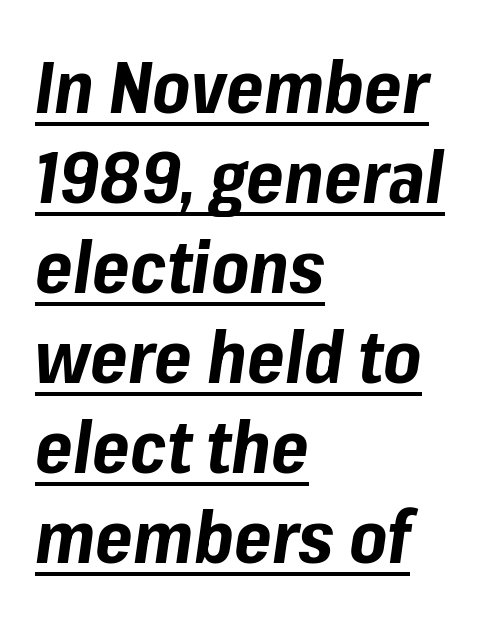
Q: Is the text bold? A: Yes.
Q: Is the text italic (slanted)? A: Yes, it leans right by about 8 degrees.
Q: Is the text underlined? A: Yes.
Q: How is the paragraph aligned? A: Left-aligned.
Q: Is the spacing between letters normal or unusually wide? A: Normal.
Q: Is the spacing between lines tight, normal or loose? A: Normal.
Q: Width (condensed, normal, or wide)? A: Normal.
Q: Stroke contrast? A: Low.
Q: x-height? A: Medium.
Q: Monospaced? A: No.
